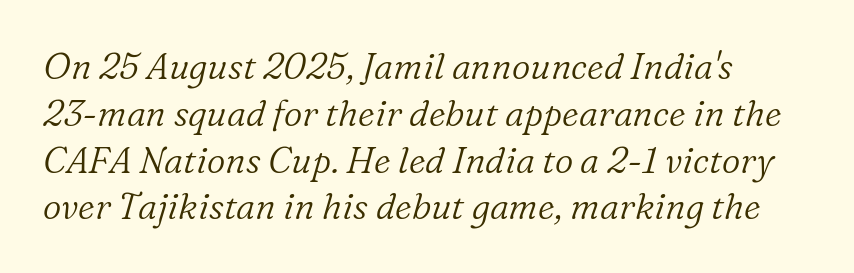
The image shows 36 px light serif type, italic (leaning right); set left-aligned, normal line spacing (1.3x), normal letter spacing, not underlined; low stroke contrast and a medium x-height.
